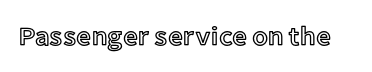
Is there any slant? The stems are plumb. Descenders are the only things crossing below the line. The line texture is even and compact thanks to regular tracking.
